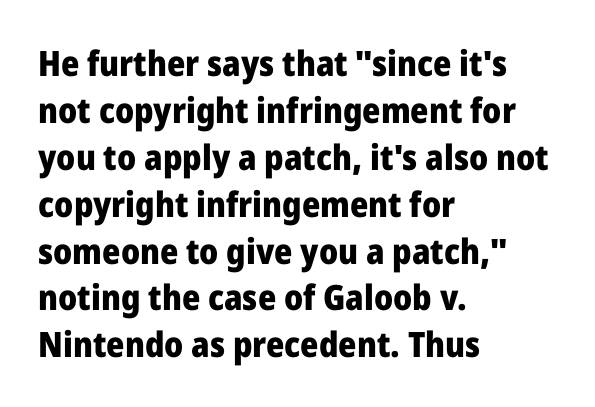
{"serif": "no", "italic": "no", "bold": "yes", "weight": "heavy", "width": "normal", "stroke_contrast": "low", "x_height": "medium", "monospaced": "no", "underline": "no", "align": "left", "line_spacing": "normal", "line_spacing_ratio": 1.34, "letter_spacing": "normal", "letter_spacing_em": 0.0, "glyph_px": 35}
